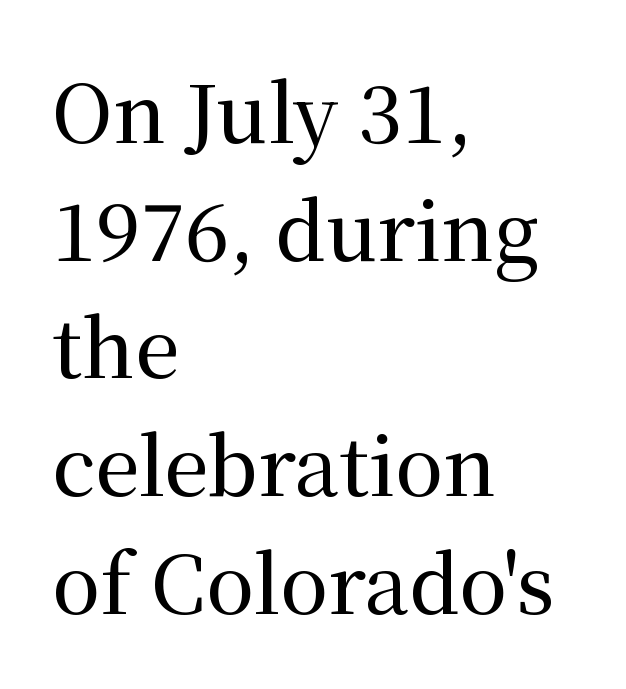
Q: Is the text italic (slanted)? A: No, it is upright.
Q: Is the typeface a serif or a sans-serif typeface? A: Serif.
Q: Is the text underlined? A: No.
Q: How is the paragraph aligned? A: Left-aligned.
Q: Is the spacing between letters normal or unusually wide? A: Normal.
Q: Is the spacing between lines tight, normal or loose? A: Normal.
Q: Width (condensed, normal, or wide)? A: Normal.
Q: Stroke contrast? A: Medium.
Q: x-height? A: Medium.
Q: Monospaced? A: No.
